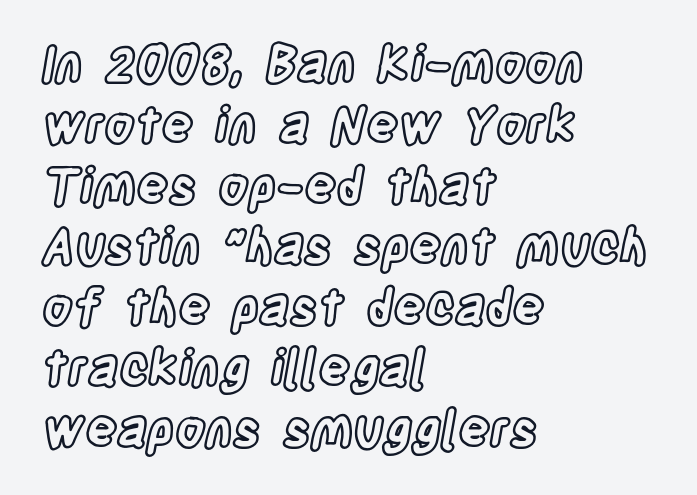
{"width": "condensed", "x_height": "large", "monospaced": "no", "underline": "no", "align": "left", "line_spacing_ratio": 1.24, "letter_spacing": "normal", "letter_spacing_em": 0.0, "glyph_px": 49}
